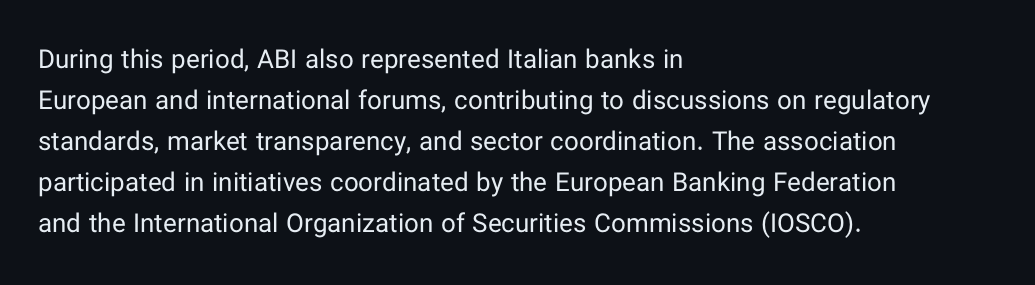
The words here are not underlined. Unbolded letterforms with no extra heft. Quick note: interline space is typical. These lines stack with their left ends in a neat column. Ordinary non-slanted type is in use. Here the glyphs are tracked normally, forming tight word shapes.
